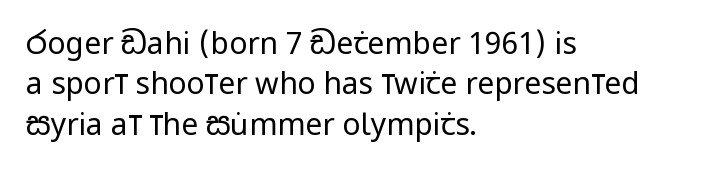
The typesetter chose a ragged-right arrangement here. Proportional: the letters do not fall into vertical columns. Observe the ordinary spacing: letters are neighbours, not strangers. Any mark beneath the type? The region is blank. The block of text has a typical density, with ordinary space between rows. The type family on display is of the sans-serif kind.
